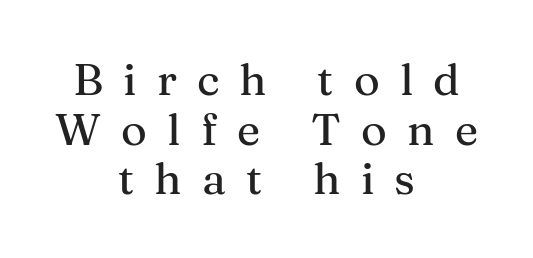
The image shows 44 px serif type, upright; set centered, tight line spacing (1.13x), unusually wide letter spacing (+0.46 em), not underlined; medium stroke contrast and a medium x-height.
